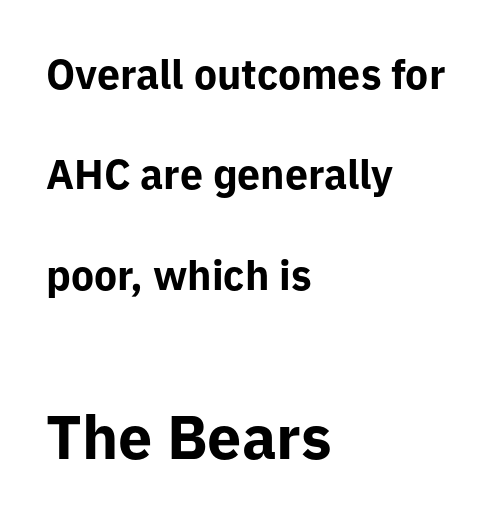
Q: Is the text bold? A: Yes.
Q: Is the text italic (slanted)? A: No, it is upright.
Q: Is the typeface a serif or a sans-serif typeface? A: Sans-serif.
Q: Is the text underlined? A: No.
Q: How is the paragraph aligned? A: Left-aligned.
Q: Is the spacing between letters normal or unusually wide? A: Normal.
Q: Is the spacing between lines tight, normal or loose? A: Loose.
Q: Which block of text is set in a larger size, the first (top) or the second (bottom)? A: The second (bottom) one.
Q: Width (condensed, normal, or wide)? A: Normal.
Q: Stroke contrast? A: Low.
Q: x-height? A: Medium.
Q: Monospaced? A: No.
